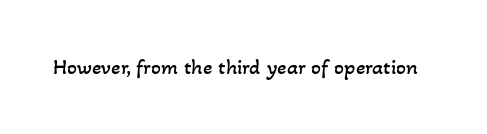
Q: Is the text bold? A: No.
Q: Is the text underlined? A: No.
Q: Is the spacing between letters normal or unusually wide? A: Normal.
